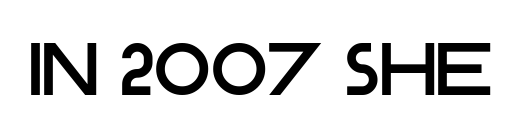
The image shows 74 px sans-serif type, upright; set normal letter spacing, not underlined; low stroke contrast and a large x-height.
